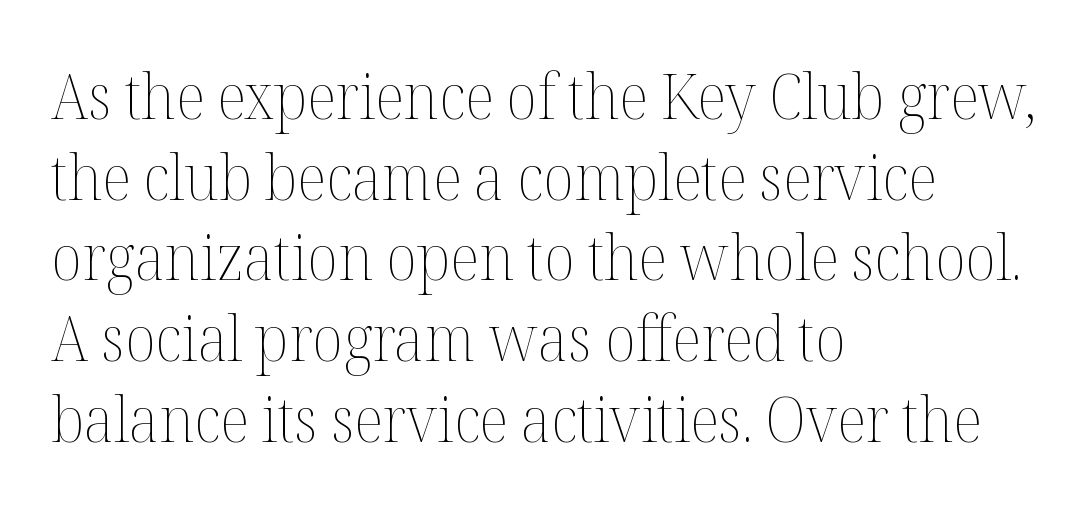
The image shows 63 px thin type, upright; set left-aligned, normal line spacing (1.28x), normal letter spacing, not underlined; medium stroke contrast and a medium x-height.
